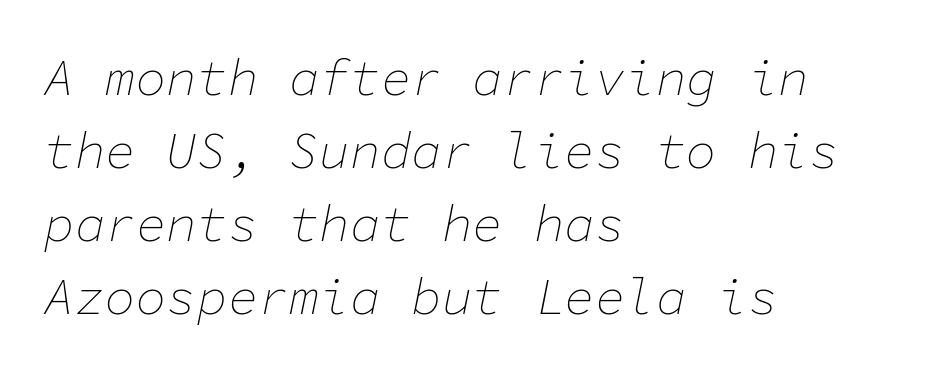
The image shows 51 px thin type, italic (leaning right), monospaced; set left-aligned, normal line spacing (1.43x), normal letter spacing, not underlined; low stroke contrast and a medium x-height.
